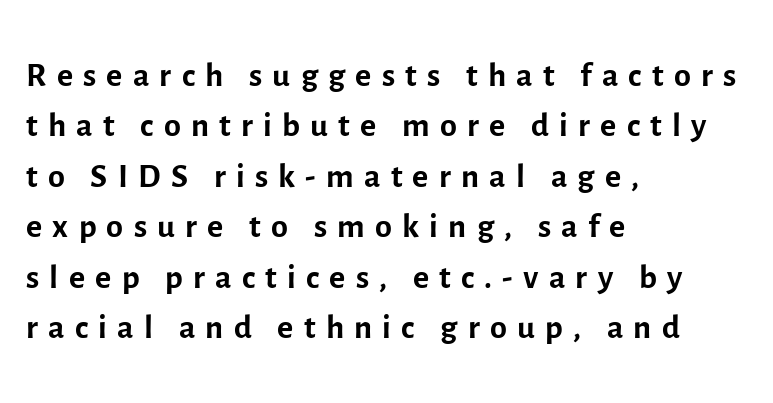
Does the lettering tilt? It doesn't — this is upright. The lines in this sample share a left origin and differ only in where they stop. The cut favours lightness, reaching ordinary text weight at its darkest. The rendering uses natural spacing where letterforms have individual widths. Regarding leading, the lines here are crowded together.
